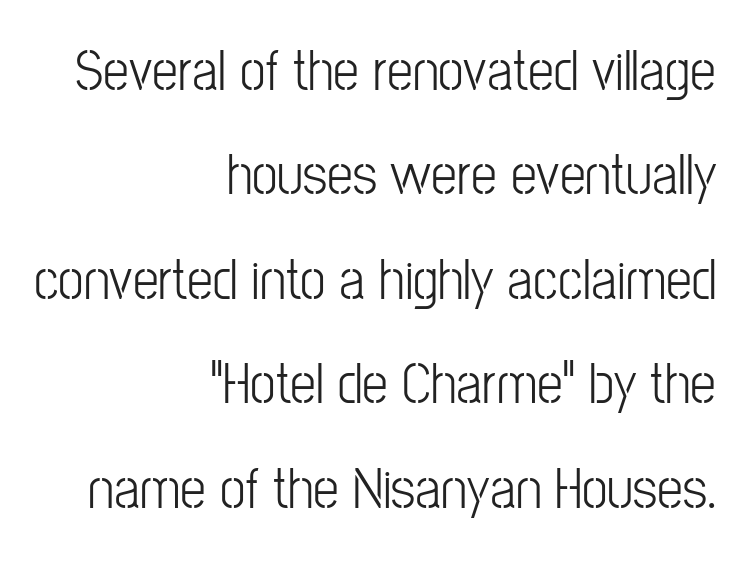
The image shows 58 px light, condensed sans-serif type, upright; set right-aligned, line spacing 1.8x, normal letter spacing, not underlined; low stroke contrast and a medium x-height.
